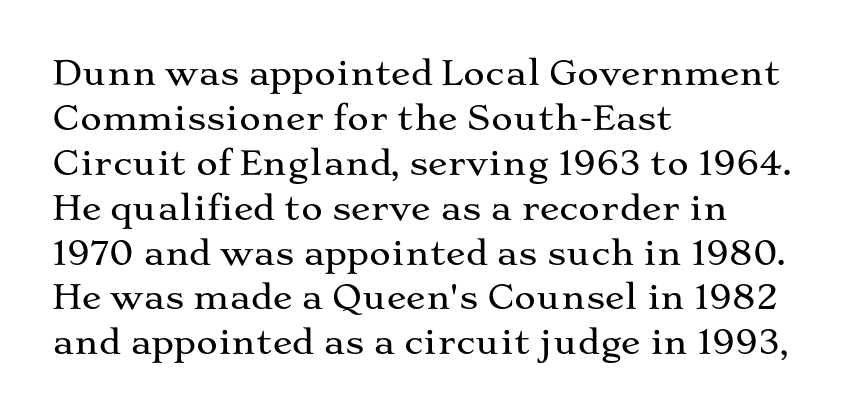
Posture: vertical. Regarding leading, the lines here are spaced in the standard way. Classification — serif. Anything drawn beneath the words? Only blank space.
